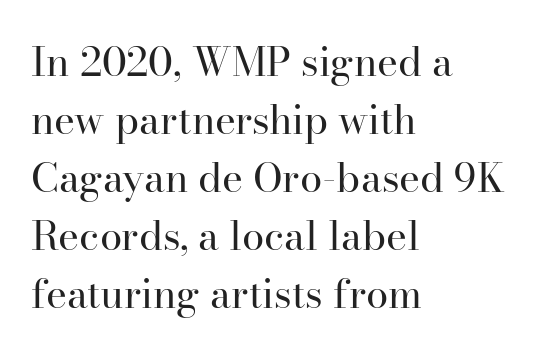
Q: Is the text bold? A: No.
Q: Is the text italic (slanted)? A: No, it is upright.
Q: Is the typeface a serif or a sans-serif typeface? A: Serif.
Q: Is the text underlined? A: No.
Q: How is the paragraph aligned? A: Left-aligned.
Q: Is the spacing between letters normal or unusually wide? A: Normal.
Q: Is the spacing between lines tight, normal or loose? A: Normal.
Q: Width (condensed, normal, or wide)? A: Normal.
Q: Stroke contrast? A: High.
Q: x-height? A: Small.
Q: Monospaced? A: No.
